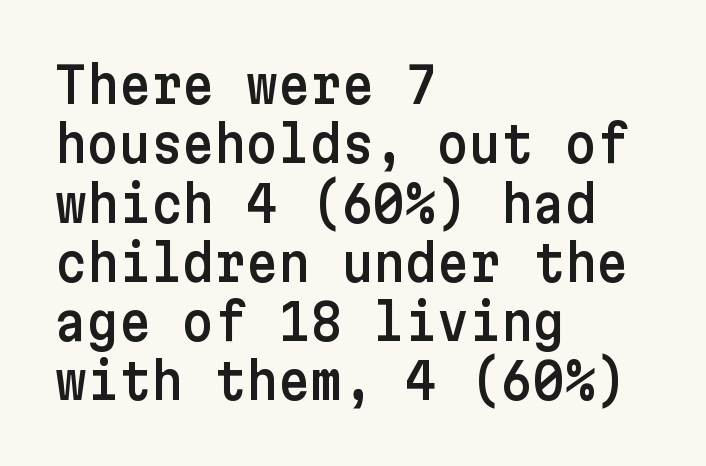
{"serif": "no", "italic": "no", "width": "normal", "stroke_contrast": "low", "x_height": "medium", "underline": "no", "align": "left", "line_spacing_ratio": 1.21, "letter_spacing": "normal", "letter_spacing_em": 0.0, "glyph_px": 49}
